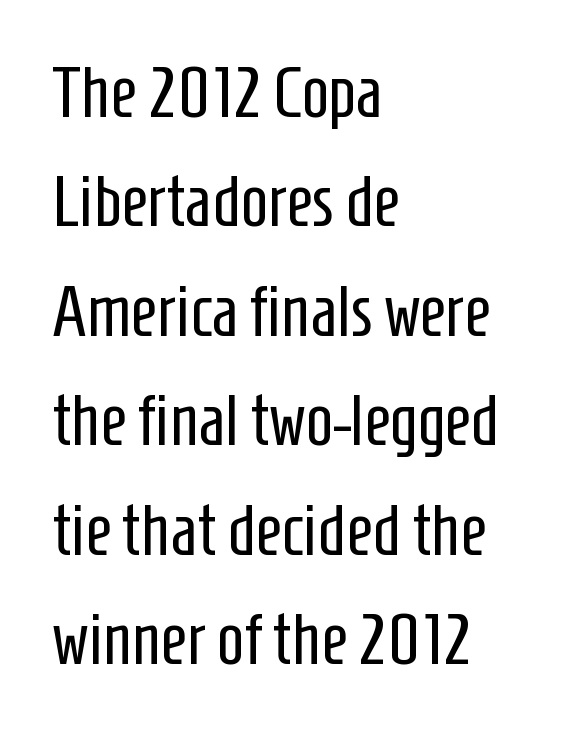
Letter spacing: default. Decoration check: the copy has no underline. Visually the block forms a straight wall on the left and a jagged coastline on the right. Style check: upright.
